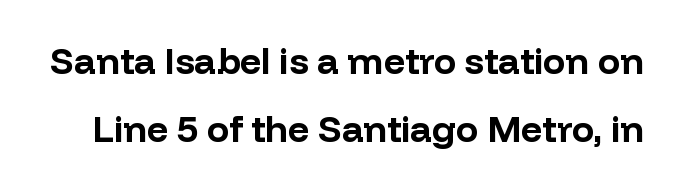
Rendered with straight, roman letterforms. Serifs: no, the terminals of the letterforms are clean. The rendering uses natural spacing where letterforms have individual widths. The sample has been set heavy, in full bold. Check under the words: just untouched page. Students, note that the glyphs here touch the page at normal intervals.
